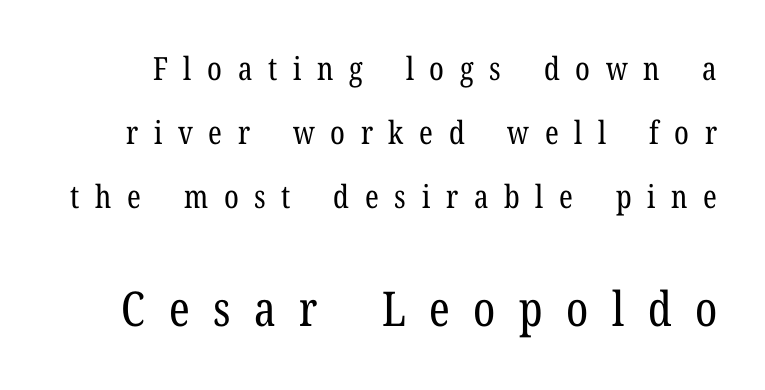
The image shows 48 px regular-weight, condensed serif type, upright; set loose line spacing (2.0x), unusually wide letter spacing (+0.49 em), not underlined; the second (bottom) block is 1.5x larger; low stroke contrast and a medium x-height.
